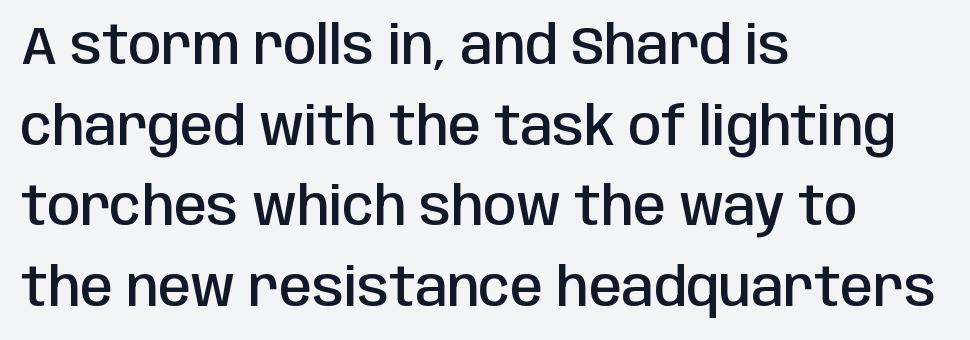
{"serif": "no", "italic": "no", "bold": "semi", "weight": "semibold", "width": "condensed", "stroke_contrast": "low", "x_height": "large", "monospaced": "no", "underline": "no", "align": "left", "line_spacing": "normal", "line_spacing_ratio": 1.52, "letter_spacing": "normal", "letter_spacing_em": 0.0, "glyph_px": 53}
